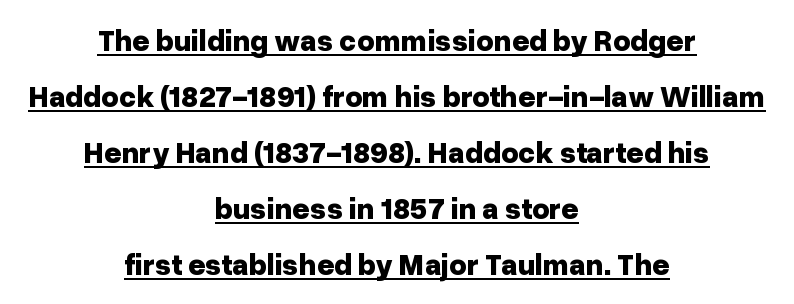
Alignment: centered. The face used here is rendered with its standard letterfit. Somebody hit Ctrl+U on this one — the words are underlined. Summary of weight: heavy, a full bold. This sample has the flowing, uneven cadence of proportional lettering. You can tell from the bare stems that sans-serif type was used.
